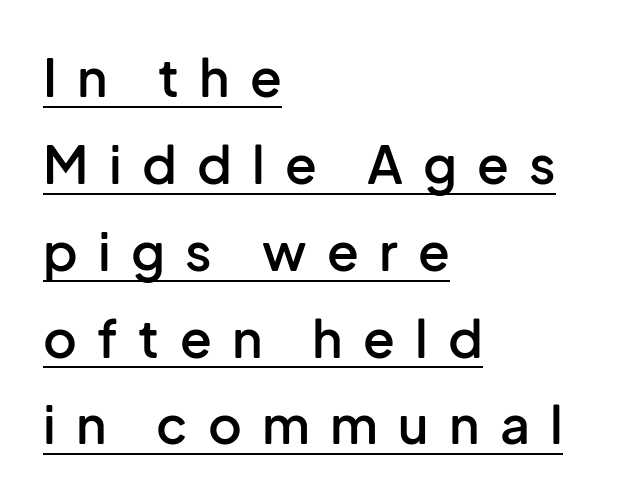
The image shows 52 px semibold sans-serif type, upright; set left-aligned, normal line spacing (1.67x), unusually wide letter spacing (+0.39 em), underlined; low stroke contrast and a medium x-height.
